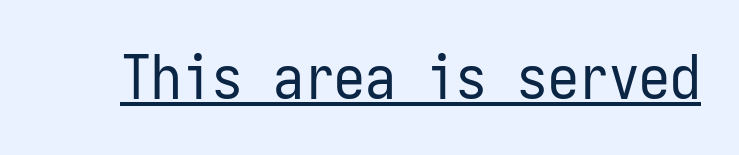
Think of a typewriter: that constant character pitch is what you see here. Students, observe the line beneath the letters — that is underlining. Nothing heavy about these letters — not bold at all. Grotesque or geometric, the face here clearly has no serifs. Characters follow at the spacing the type designer built in. This is the regular roman posture of the typeface.
